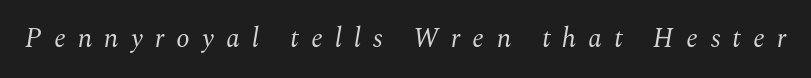
{"italic": "yes", "lean": "right", "slant_degrees": 10, "bold": "no", "underline": "no", "letter_spacing": "wide", "letter_spacing_em": 0.45, "glyph_px": 27}
